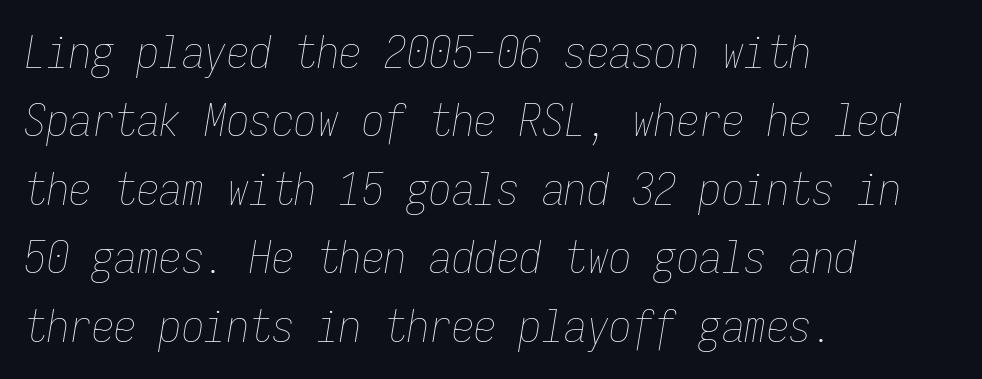
Visually the block forms a straight wall on the left and a jagged coastline on the right. No chunkiness to these letters — they're not bold. Honestly, there is no underline to notice here at all. Spacing verdict: monospaced, one width for all characters. Does the leading feel generous? No, just average.
